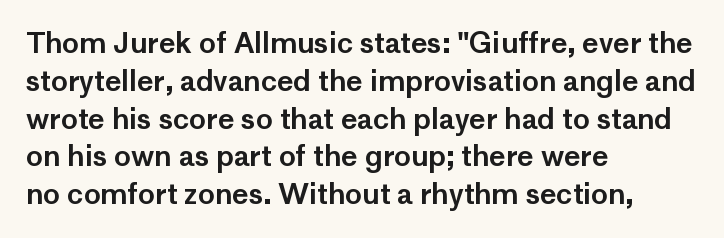
Posture: vertical. Standard letterfit; no display-style spreading of the glyphs. The zone under the glyphs is completely vacant. Each letter keeps its own natural width here, so spacing adapts to shape.
